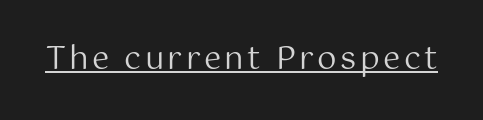
Q: Is the text bold? A: No.
Q: Is the text italic (slanted)? A: No, it is upright.
Q: Is the typeface a serif or a sans-serif typeface? A: Sans-serif.
Q: Is the text underlined? A: Yes.
Q: Width (condensed, normal, or wide)? A: Normal.
Q: Stroke contrast? A: Medium.
Q: x-height? A: Medium.
Q: Monospaced? A: No.
